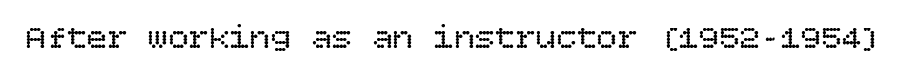
Q: Is the text bold? A: No.
Q: Is the text italic (slanted)? A: No, it is upright.
Q: Is the text underlined? A: No.
Q: Is the spacing between letters normal or unusually wide? A: Normal.
Q: Width (condensed, normal, or wide)? A: Normal.
Q: Stroke contrast? A: Low.
Q: x-height? A: Large.
